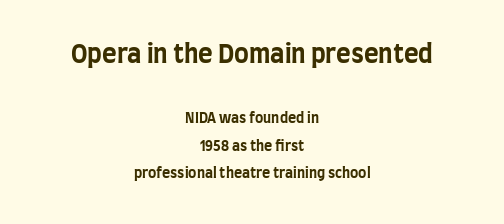
The lines are spread far apart with generous leading. The more generous point size was reserved for the upper chunk. One-word summary of the alignment: center. Weight: bold. The line texture is even and compact thanks to regular tracking. Honestly, there is no underline to notice here at all.
